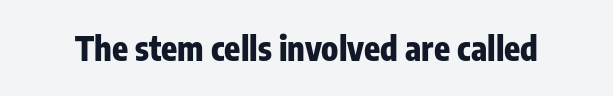
Q: Is the text bold? A: Yes.
Q: Is the text italic (slanted)? A: No, it is upright.
Q: Is the typeface a serif or a sans-serif typeface? A: Sans-serif.
Q: Is the text underlined? A: No.
Q: Is the spacing between letters normal or unusually wide? A: Normal.
Q: Width (condensed, normal, or wide)? A: Condensed.
Q: Stroke contrast? A: Low.
Q: x-height? A: Medium.
Q: Monospaced? A: No.
